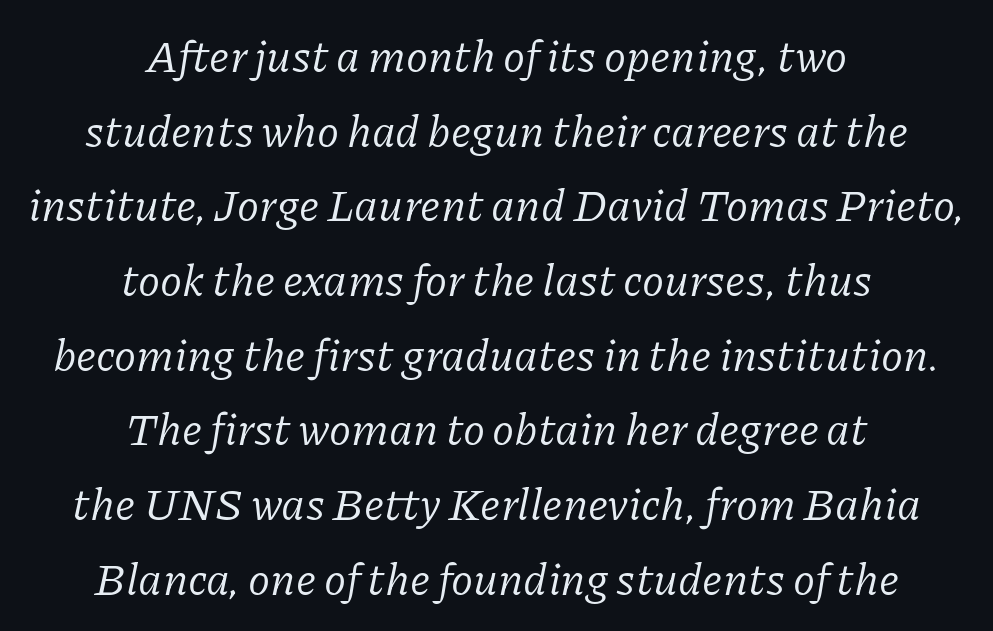
{"serif": "yes", "italic": "yes", "lean": "right", "slant_degrees": 11, "bold": "no", "weight": "regular", "width": "normal", "stroke_contrast": "low", "x_height": "medium", "monospaced": "no", "underline": "no", "align": "center", "line_spacing": "normal", "line_spacing_ratio": 1.66, "letter_spacing": "normal", "letter_spacing_em": 0.0, "glyph_px": 45}
